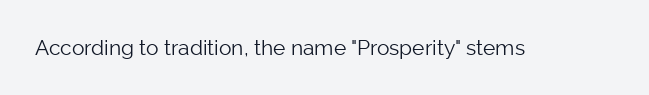
Q: Is the text bold? A: No.
Q: Is the text italic (slanted)? A: No, it is upright.
Q: Is the text underlined? A: No.
Q: Is the spacing between letters normal or unusually wide? A: Normal.
